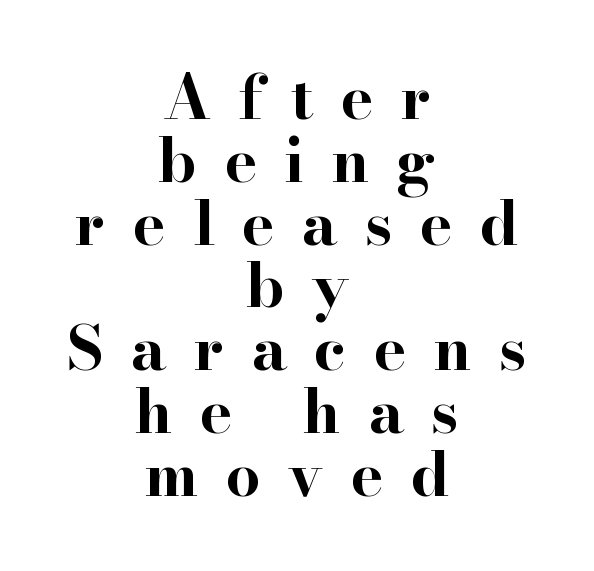
Q: Is the text bold? A: Yes.
Q: Is the text italic (slanted)? A: No, it is upright.
Q: Is the typeface a serif or a sans-serif typeface? A: Serif.
Q: Is the text underlined? A: No.
Q: How is the paragraph aligned? A: Centered.
Q: Is the spacing between letters normal or unusually wide? A: Unusually wide.
Q: Is the spacing between lines tight, normal or loose? A: Tight.
Q: Width (condensed, normal, or wide)? A: Wide.
Q: Stroke contrast? A: High.
Q: x-height? A: Small.
Q: Monospaced? A: No.
